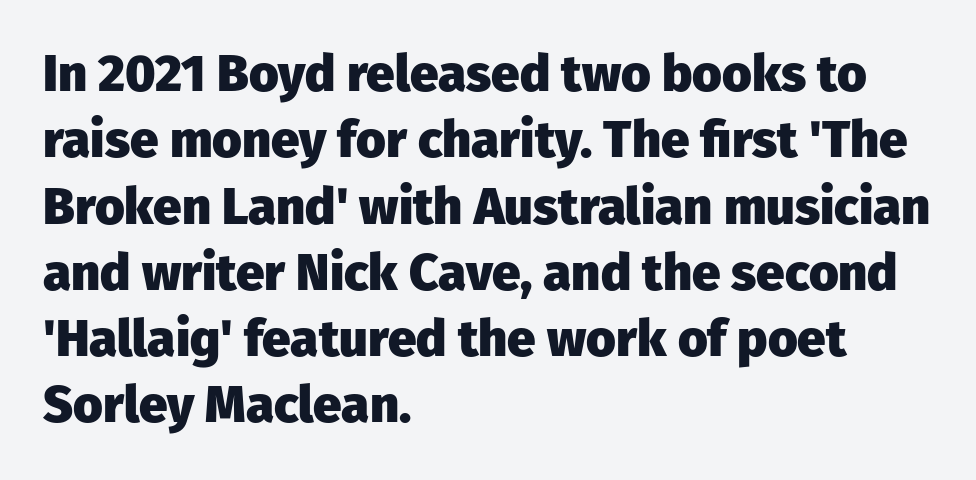
The image shows 51 px heavy sans-serif type, upright; set left-aligned, normal line spacing (1.3x), normal letter spacing, not underlined; low stroke contrast and a medium x-height.
